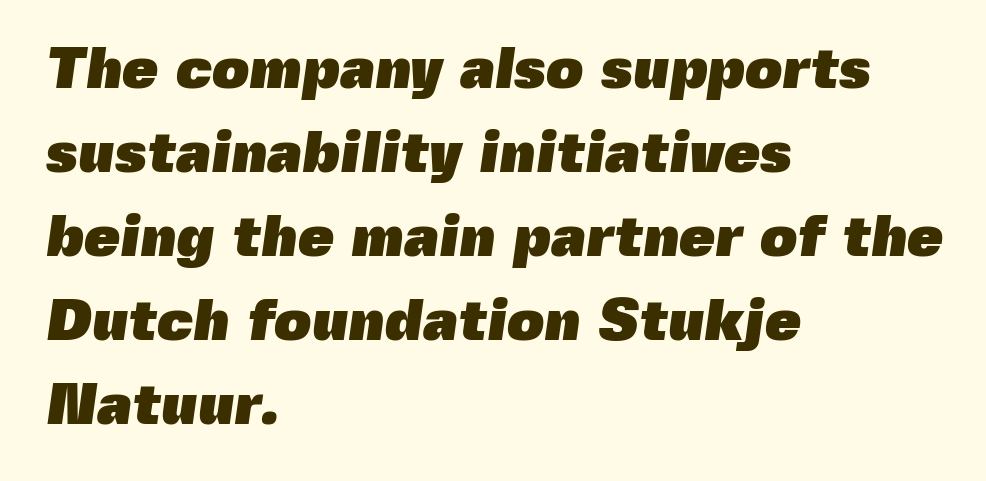
This is heavy type, rendered in bold. Grotesque or geometric, the face here clearly has no serifs. Is there much room between lines? A standard amount, neither cramped nor airy. These lines are rendered in a variable-pitch font.
